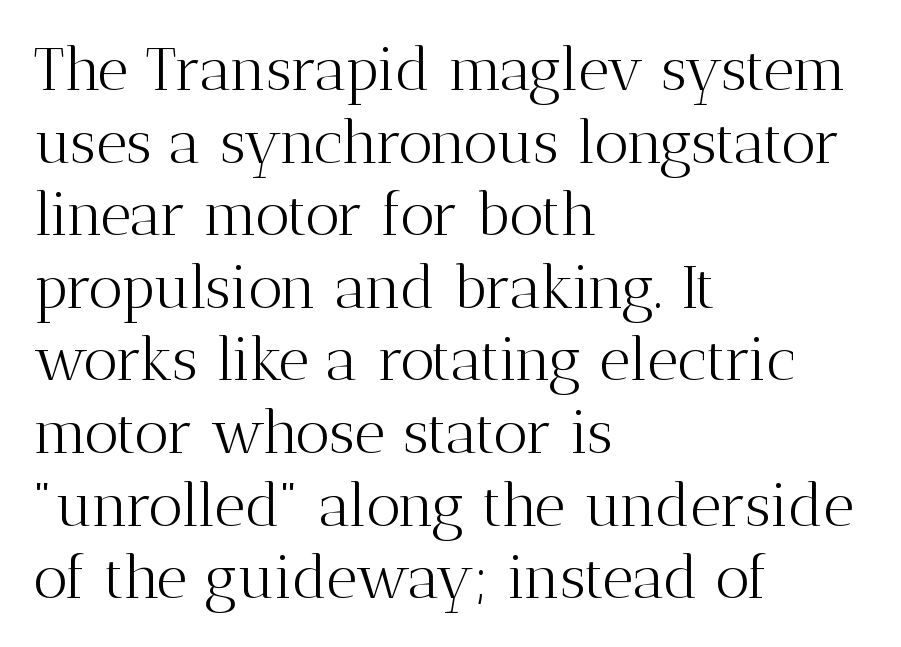
Q: Is the text bold? A: No.
Q: Is the text italic (slanted)? A: No, it is upright.
Q: Is the typeface a serif or a sans-serif typeface? A: Serif.
Q: Is the text underlined? A: No.
Q: How is the paragraph aligned? A: Left-aligned.
Q: Is the spacing between letters normal or unusually wide? A: Normal.
Q: Width (condensed, normal, or wide)? A: Normal.
Q: Stroke contrast? A: Medium.
Q: x-height? A: Medium.
Q: Monospaced? A: No.
